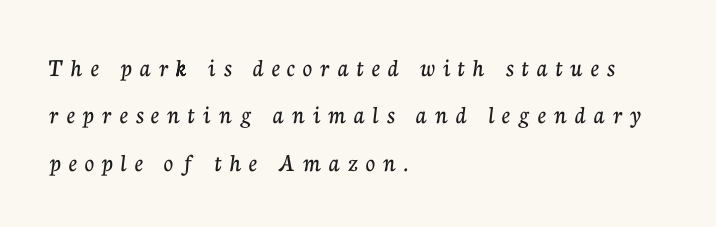
The image shows 26 px text type; set left-aligned, line spacing 1.82x, unusually wide letter spacing (+0.31 em), not underlined.
